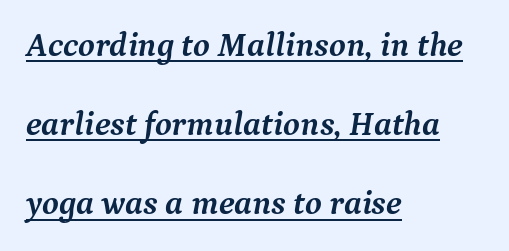
The image shows 34 px semibold serif type, italic (leaning right); set left-aligned, loose line spacing (2.33x), normal letter spacing, underlined; medium stroke contrast and a medium x-height.
